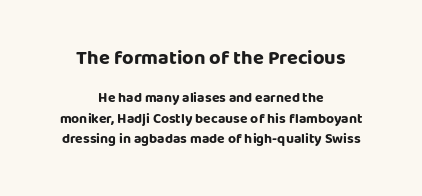
Students, observe: this is what conventionally led text looks like. Words float on clear page, feet unadorned. Horizontal alignment here is central, giving a formal, balanced look. Students, note that the glyphs here touch the page at normal intervals. Between these two stacked blocks, the higher one wins on size. The characters look thick and weighty, a clear bold.
